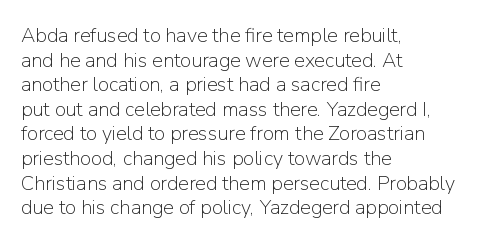
The image shows 20 px text type, upright; set left-aligned, line spacing 1.23x, normal letter spacing, not underlined.
